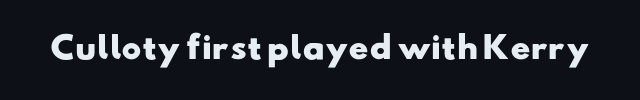
Each letter keeps its own natural width here, so spacing adapts to shape. Observe the ordinary spacing: letters are neighbours, not strangers. Lines of text with bare space underneath. The strokes are fattened all the way to bold. Each letter's strokes conclude bluntly, with no projecting serifs.
